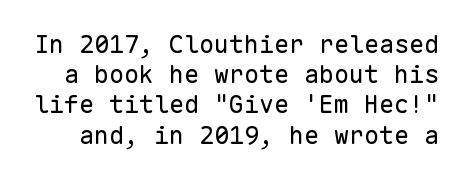
Q: Is the text bold? A: No.
Q: Is the text italic (slanted)? A: No, it is upright.
Q: Is the text underlined? A: No.
Q: Is the spacing between letters normal or unusually wide? A: Normal.
